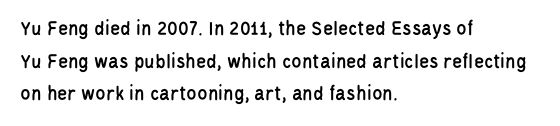
Q: Is the text italic (slanted)? A: No, it is upright.
Q: Is the text underlined? A: No.
Q: How is the paragraph aligned? A: Left-aligned.
Q: Is the spacing between letters normal or unusually wide? A: Normal.
Q: Is the spacing between lines tight, normal or loose? A: Normal.
